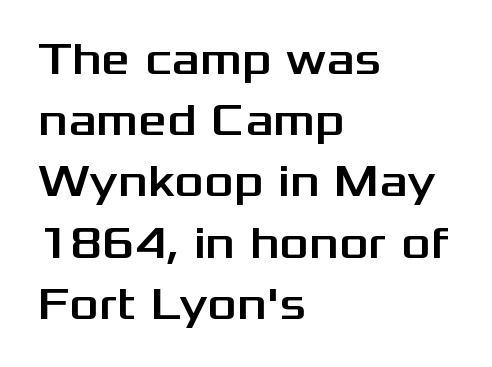
The image shows 45 px wide sans-serif type, upright; set left-aligned, normal line spacing (1.36x), normal letter spacing, not underlined; medium stroke contrast and a medium x-height.
